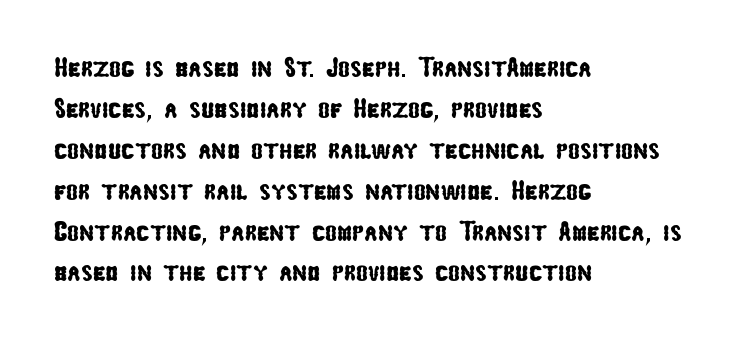
The rendering uses a moderate line-height, typical for paragraphs. Has an underline been added? It has not. Proportional: the letters do not fall into vertical columns. Check where the strokes stop: nothing finishes them off — pure sans. There is no visible air inserted between adjacent glyphs. If you drew a ruler down the left edge, every line would touch it.
